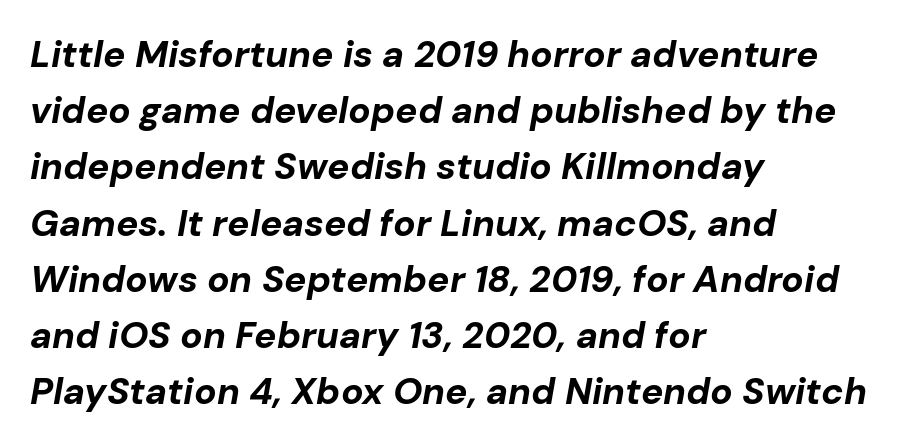
{"italic": "yes", "lean": "right", "slant_degrees": 10, "bold": "yes", "weight": "bold", "width": "normal", "stroke_contrast": "low", "x_height": "medium", "monospaced": "no", "underline": "no", "align": "left", "line_spacing": "normal", "line_spacing_ratio": 1.52, "letter_spacing": "normal", "letter_spacing_em": 0.0, "glyph_px": 37}
